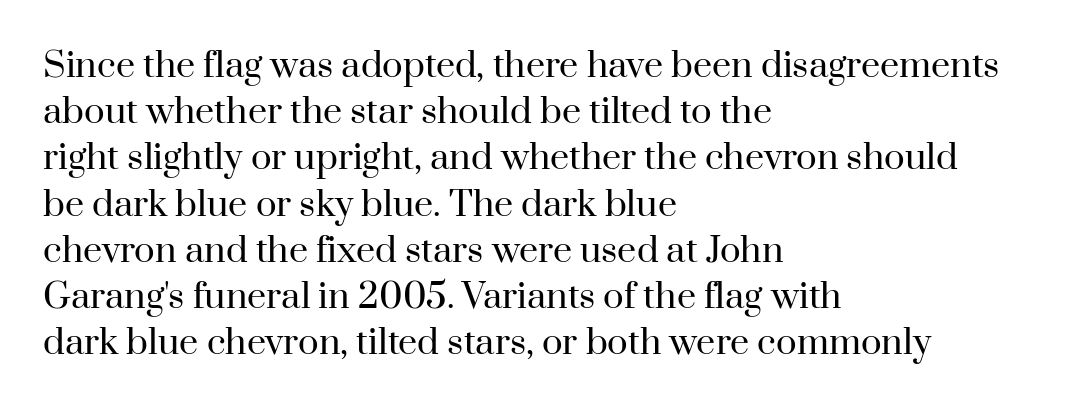
This sample uses plain, unmodified letter spacing. Here the designer chose a conventional face with non-uniform glyph widths. The letterforms sit at book weight or below. The baseline area is clear.
